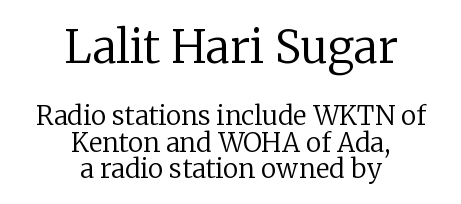
The image shows 45 px regular-weight serif type, upright; set centered, tight line spacing (1.01x), normal letter spacing, not underlined; the first (top) block is 1.73x larger; low stroke contrast and a medium x-height.
